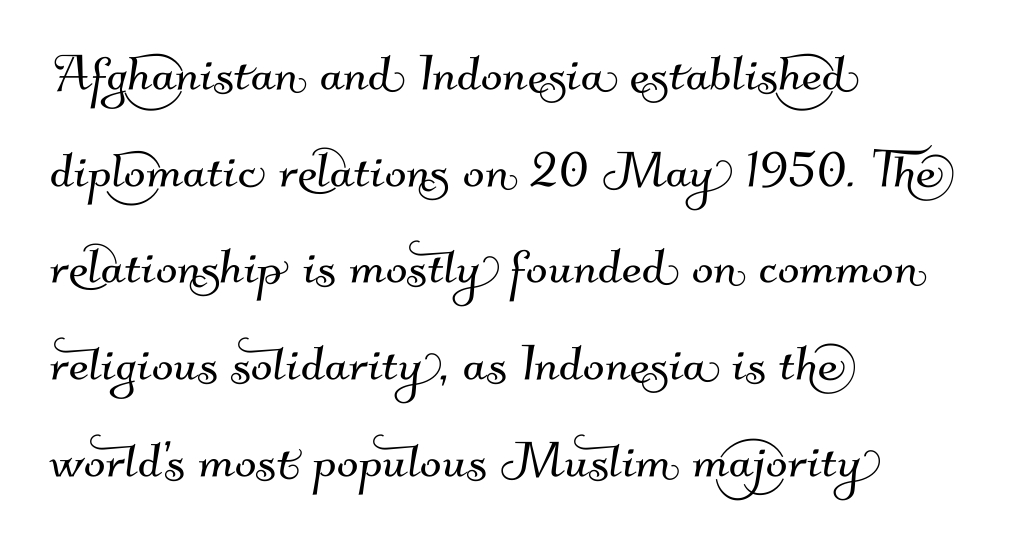
The image shows 64 px sans-serif type; set left-aligned, normal line spacing (1.51x), normal letter spacing, not underlined; medium stroke contrast and a small x-height.
